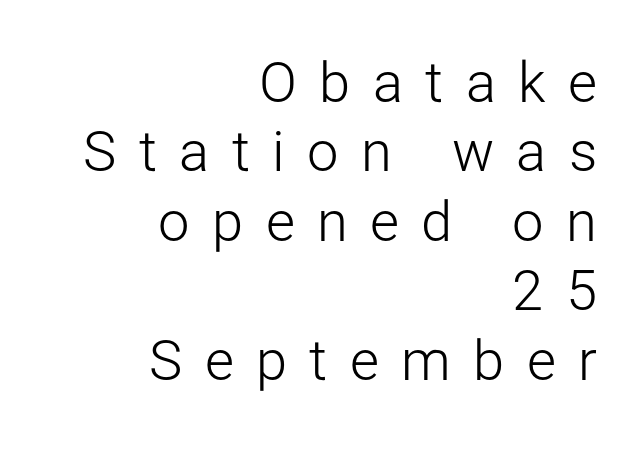
The image shows 56 px light sans-serif type, upright; set right-aligned, line spacing 1.24x, unusually wide letter spacing (+0.4 em), not underlined; low stroke contrast and a medium x-height.
